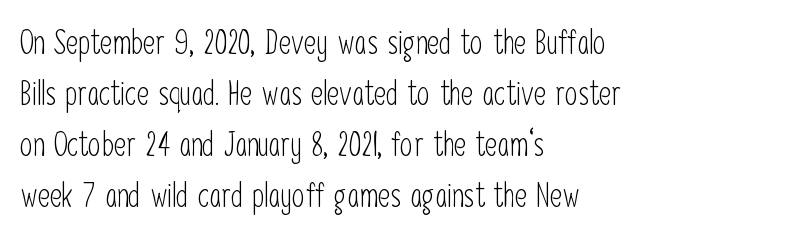
Q: Is the text bold? A: No.
Q: Is the text italic (slanted)? A: No, it is upright.
Q: Is the typeface a serif or a sans-serif typeface? A: Sans-serif.
Q: Is the text underlined? A: No.
Q: How is the paragraph aligned? A: Left-aligned.
Q: Is the spacing between letters normal or unusually wide? A: Normal.
Q: Is the spacing between lines tight, normal or loose? A: Normal.
Q: Width (condensed, normal, or wide)? A: Condensed.
Q: Stroke contrast? A: Low.
Q: x-height? A: Medium.
Q: Monospaced? A: No.
